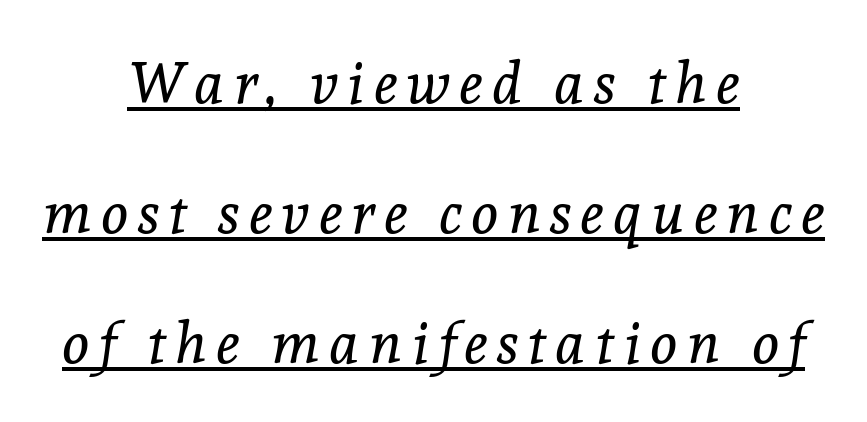
The image shows 58 px regular-weight serif type, italic (leaning right); set centered, loose line spacing (2.24x), underlined; a medium x-height.
